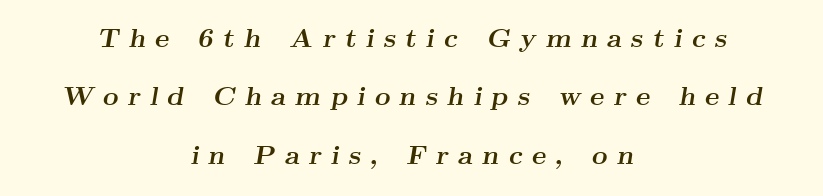
{"italic": "yes", "lean": "right", "slant_degrees": 9, "bold": "yes", "underline": "no", "align": "center", "line_spacing": "loose", "line_spacing_ratio": 2.16, "letter_spacing": "wide", "letter_spacing_em": 0.34, "glyph_px": 27}
